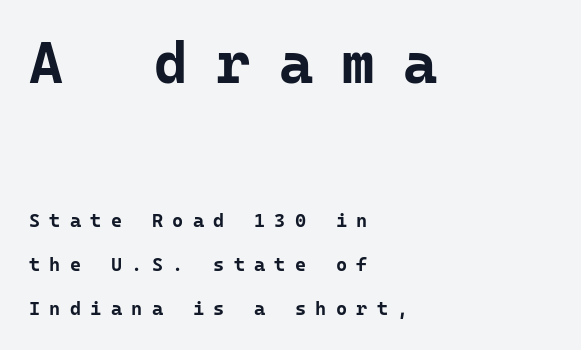
Here the designer chose a console-style face with uniform glyph widths. Compared with an ordinary text face, these strokes are far heavier — a full bold. Leftover space on each line is placed entirely after the last word. Reading down the column, the eye jumps a long way to each next line. Compared with typical body copy, the letter spacing here is much looser.
